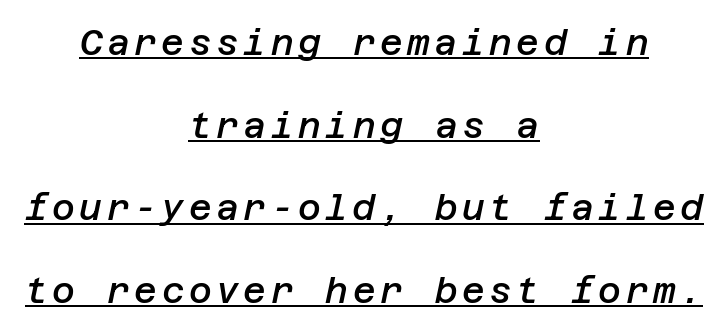
In terms of posture, this sample is oblique. Vertically, the passage feels expansive, rows floating well apart. Is there an underline? Yes — a line sits under the letters. The letters are semibold — heavier than regular but short of a full bold. The rag falls on both sides of this text block equally.
